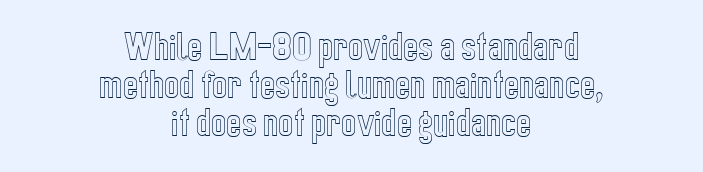
{"italic": "no", "width": "condensed", "x_height": "medium", "monospaced": "no", "underline": "no", "align": "center", "line_spacing_ratio": 1.18, "letter_spacing": "normal", "letter_spacing_em": 0.0, "glyph_px": 32}
